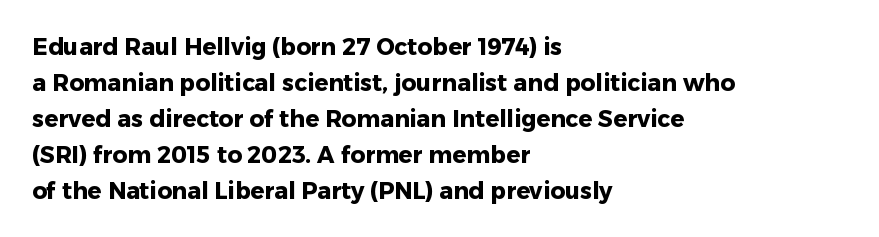
The line-height multiplier appears to be the usual default. Plain, unruled lines of type. The type is set solid horizontally, with unmodified tracking. Horizontal alignment here is leftward, the default for most running prose. Does the weight exceed regular? Yes, all the way to bold.
